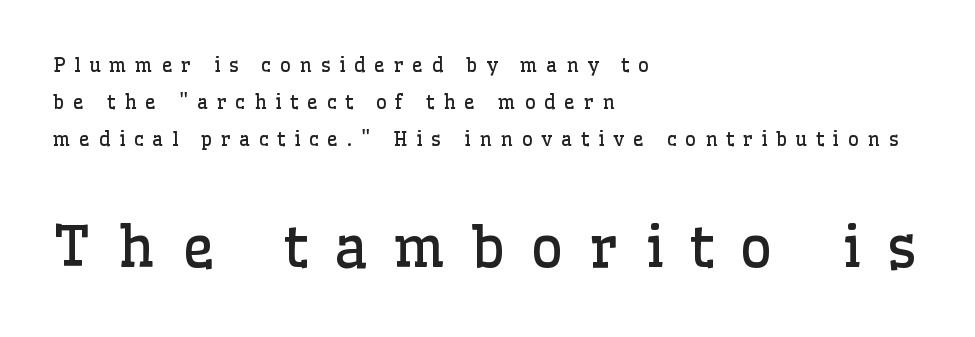
You can tell it's not italic because the verticals are truly vertical. One-word summary of the alignment: left. Airy leading. Here the designer chose a conventional face with non-uniform glyph widths.
